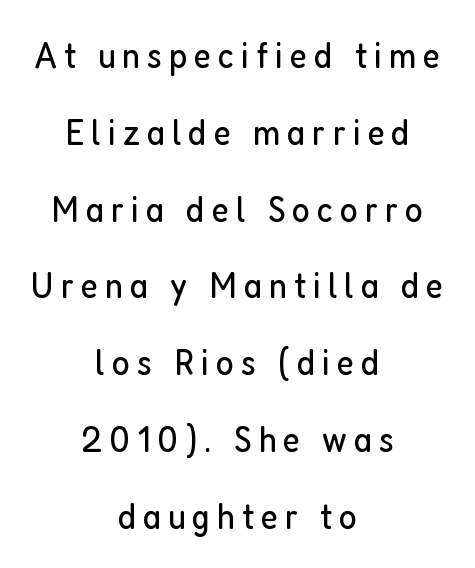
Q: Is the text bold? A: No.
Q: Is the text italic (slanted)? A: No, it is upright.
Q: Is the typeface a serif or a sans-serif typeface? A: Sans-serif.
Q: Is the text underlined? A: No.
Q: How is the paragraph aligned? A: Centered.
Q: Is the spacing between lines tight, normal or loose? A: Loose.
Q: Width (condensed, normal, or wide)? A: Condensed.
Q: Stroke contrast? A: Low.
Q: x-height? A: Medium.
Q: Monospaced? A: No.
